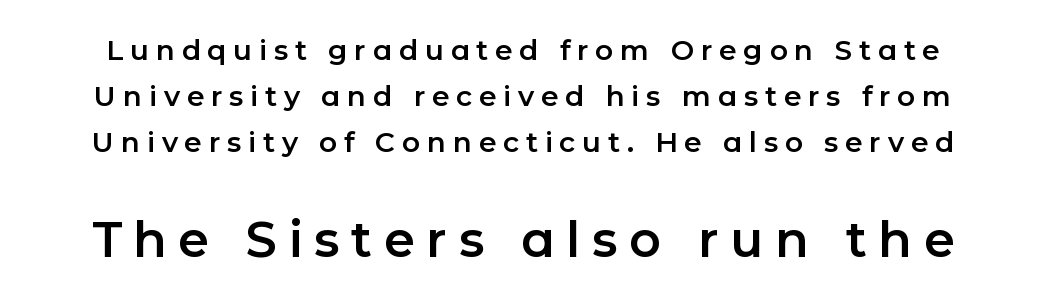
Q: Is the text italic (slanted)? A: No, it is upright.
Q: Is the typeface a serif or a sans-serif typeface? A: Sans-serif.
Q: Is the text underlined? A: No.
Q: Is the spacing between letters normal or unusually wide? A: Unusually wide.
Q: Is the spacing between lines tight, normal or loose? A: Normal.
Q: Which block of text is set in a larger size, the first (top) or the second (bottom)? A: The second (bottom) one.
Q: Width (condensed, normal, or wide)? A: Normal.
Q: Stroke contrast? A: Low.
Q: x-height? A: Medium.
Q: Monospaced? A: No.
